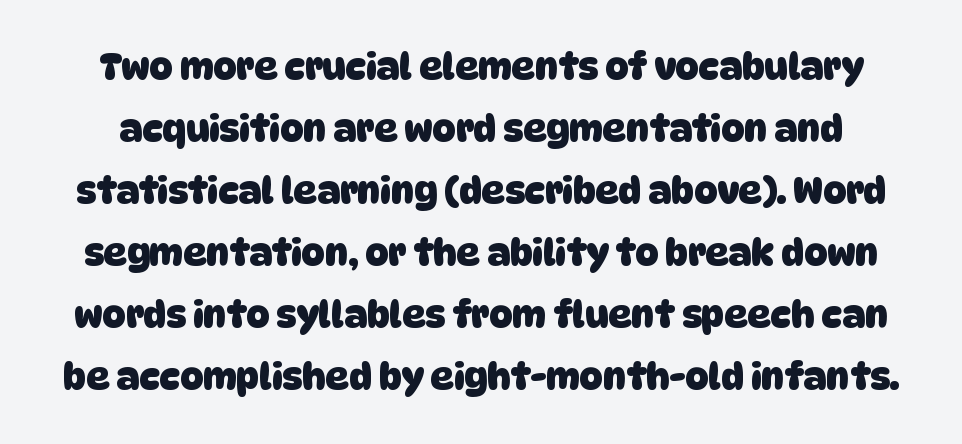
Do the characters align in a grid? No, the font is proportional. The rendering uses a bold face; every stroke is thick and dark. The strip under each line holds only bare page. Nope, no serifs anywhere on these letters. The letterforms sit shoulder to shoulder at normal distance.
